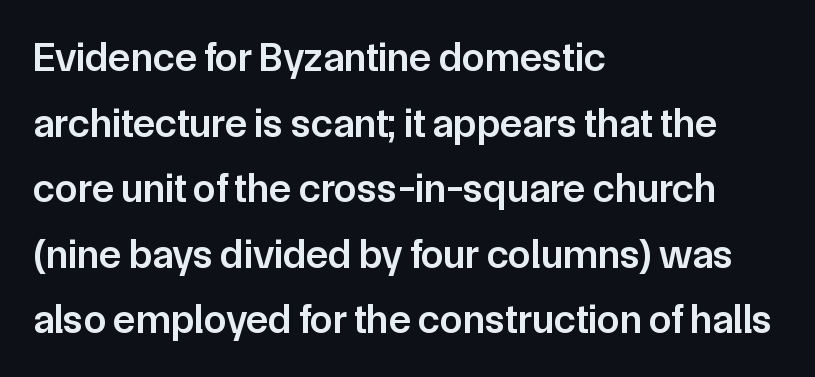
{"serif": "no", "italic": "no", "bold": "semi", "weight": "semibold", "width": "normal", "stroke_contrast": "low", "x_height": "medium", "monospaced": "no", "underline": "no", "align": "left", "line_spacing": "normal", "line_spacing_ratio": 1.6, "letter_spacing": "normal", "letter_spacing_em": 0.0, "glyph_px": 41}
